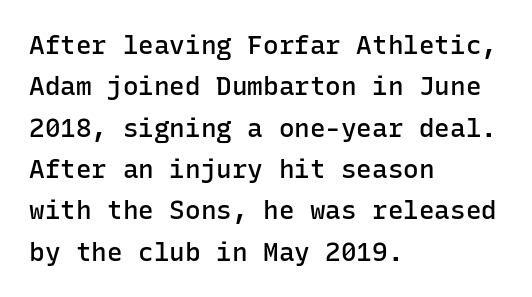
The lines are quadded left. Descenders hang freely into open space. Semibold letterforms, between regular and bold. Observe the ordinary spacing: letters are neighbours, not strangers.
